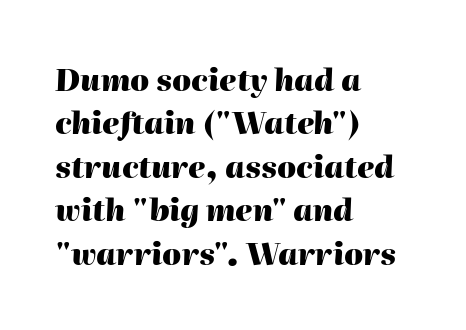
Q: Is the text bold? A: Yes.
Q: Is the text italic (slanted)? A: Yes, it leans right by about 2 degrees.
Q: Is the text underlined? A: No.
Q: How is the paragraph aligned? A: Left-aligned.
Q: Is the spacing between letters normal or unusually wide? A: Normal.
Q: Is the spacing between lines tight, normal or loose? A: Normal.
Q: Width (condensed, normal, or wide)? A: Normal.
Q: Stroke contrast? A: High.
Q: x-height? A: Medium.
Q: Monospaced? A: No.
